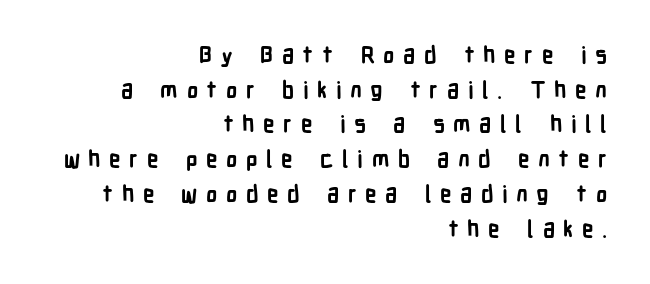
{"italic": "no", "bold": "yes", "underline": "no", "align": "right", "line_spacing": "normal", "line_spacing_ratio": 1.51, "letter_spacing": "wide", "letter_spacing_em": 0.37, "glyph_px": 23}
